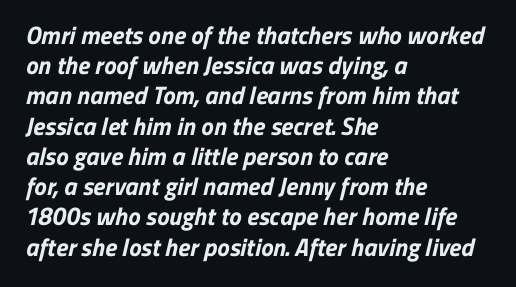
The image shows 25 px bold type; set left-aligned, line spacing 1.21x, normal letter spacing, not underlined.
